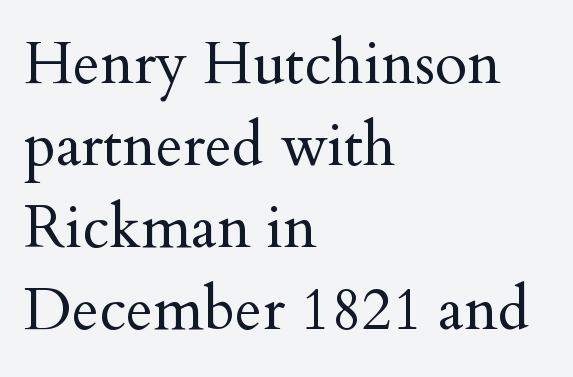
Tall strokes in this sample are plumb rather than angled. Yep, those are serifs on the letters. There is no visible air inserted between adjacent glyphs. Weight class: somewhere from thin through regular. Spacing verdict: proportional, widths tailored to each character.
